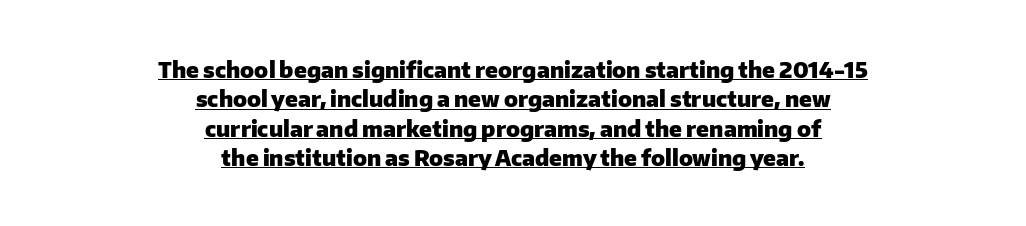
{"italic": "no", "bold": "yes", "underline": "yes", "align": "center", "line_spacing": "normal", "line_spacing_ratio": 1.33, "letter_spacing": "normal", "letter_spacing_em": 0.0, "glyph_px": 22}
